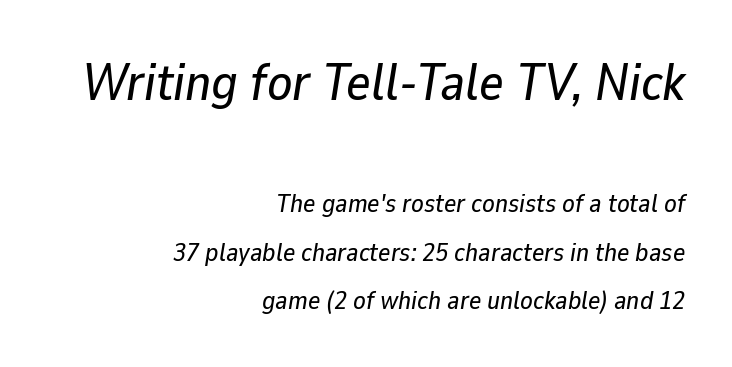
Q: Is the text italic (slanted)? A: Yes, it leans right by about 9 degrees.
Q: Is the text underlined? A: No.
Q: How is the paragraph aligned? A: Right-aligned.
Q: Is the spacing between letters normal or unusually wide? A: Normal.
Q: Which block of text is set in a larger size, the first (top) or the second (bottom)? A: The first (top) one.
Q: Width (condensed, normal, or wide)? A: Normal.
Q: Stroke contrast? A: Low.
Q: x-height? A: Medium.
Q: Monospaced? A: No.
